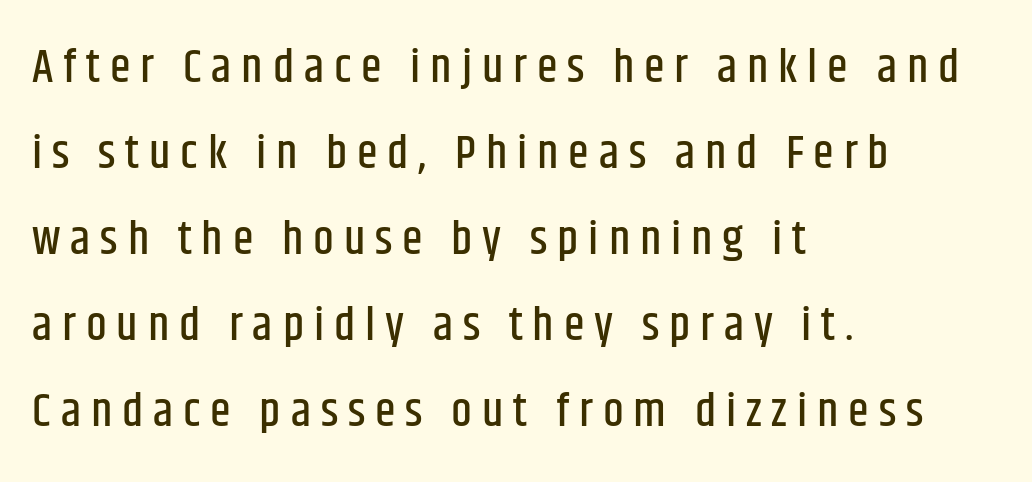
Type without underlining. The passage shown is typed in a proportional face where columns would drift. The passage shown is typeset with a sans-serif family. Tracking value appears strongly positive — letters spread wide. Do the letters lean? They stand straight. The setting favours the left margin, as ordinary paragraphs usually do.
